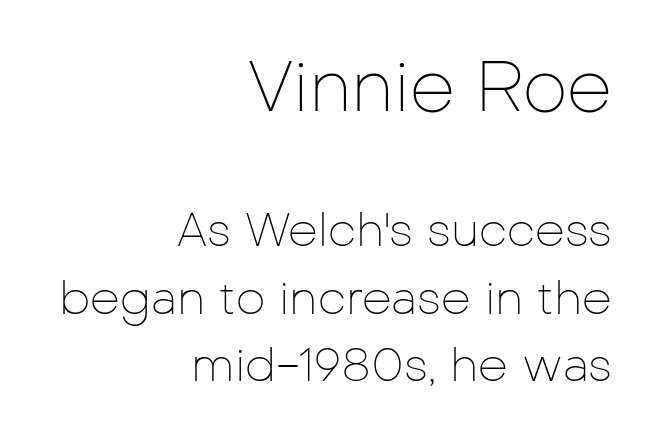
{"serif": "no", "italic": "no", "bold": "no", "weight": "thin", "width": "normal", "stroke_contrast": "low", "x_height": "medium", "monospaced": "no", "underline": "no", "align": "right", "line_spacing": "normal", "line_spacing_ratio": 1.43, "letter_spacing": "normal", "letter_spacing_em": 0.0, "larger_block": "first", "size_ratio": 1.51, "glyph_px": 71}
